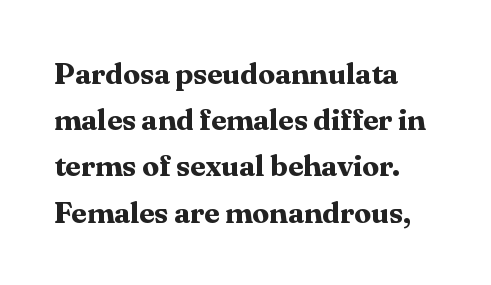
{"serif": "yes", "italic": "no", "bold": "yes", "weight": "bold", "width": "normal", "stroke_contrast": "medium", "x_height": "medium", "monospaced": "no", "underline": "no", "align": "left", "line_spacing": "normal", "line_spacing_ratio": 1.54, "letter_spacing": "normal", "letter_spacing_em": 0.0, "glyph_px": 30}
